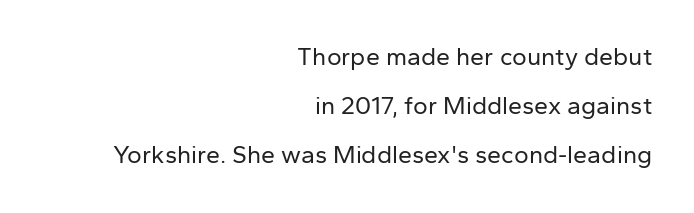
The letters stand straight up with perfectly vertical stems. This rendering leaves character spacing at its baseline value. The rendering anchors every line to the right-hand side. Beneath every word, the page is bare.
